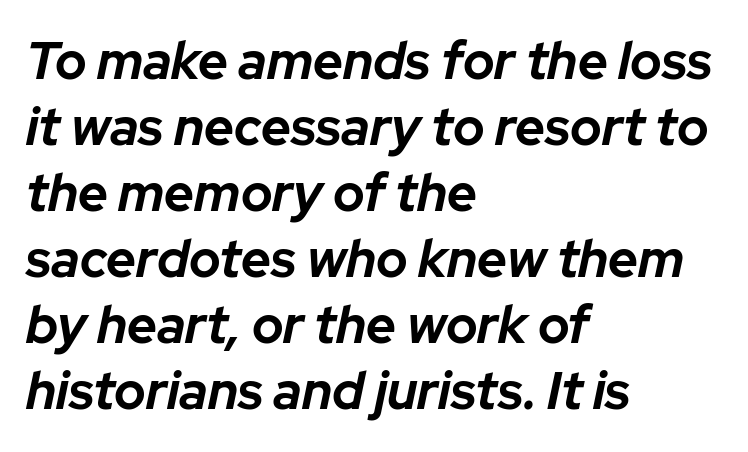
Q: Is the text bold? A: Yes.
Q: Is the text italic (slanted)? A: Yes, it leans right by about 12 degrees.
Q: Is the text underlined? A: No.
Q: How is the paragraph aligned? A: Left-aligned.
Q: Is the spacing between letters normal or unusually wide? A: Normal.
Q: Is the spacing between lines tight, normal or loose? A: Normal.
Q: Width (condensed, normal, or wide)? A: Normal.
Q: Stroke contrast? A: Low.
Q: x-height? A: Medium.
Q: Monospaced? A: No.
